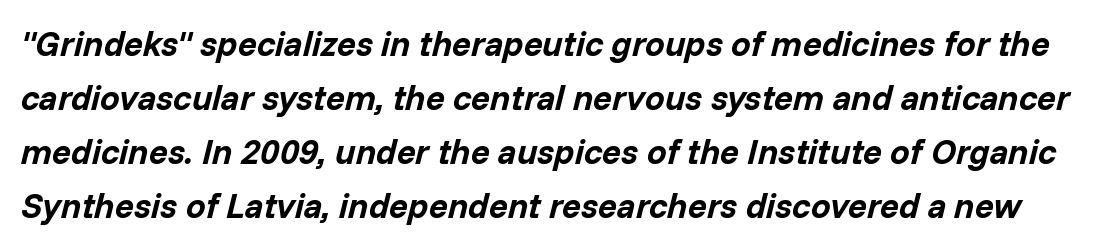
{"italic": "yes", "lean": "right", "slant_degrees": 14, "bold": "yes", "weight": "bold", "width": "normal", "stroke_contrast": "low", "x_height": "medium", "monospaced": "no", "underline": "no", "line_spacing": "normal", "line_spacing_ratio": 1.54, "letter_spacing": "normal", "letter_spacing_em": 0.0, "glyph_px": 35}
